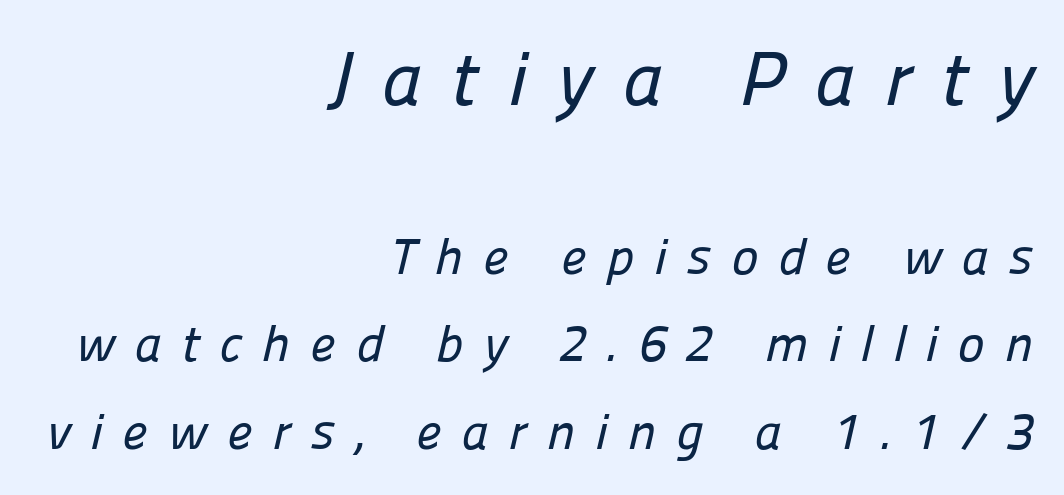
{"serif": "no", "width": "normal", "stroke_contrast": "low", "x_height": "medium", "monospaced": "no", "underline": "no", "align": "right", "line_spacing_ratio": 1.72, "letter_spacing": "wide", "letter_spacing_em": 0.39, "larger_block": "first", "size_ratio": 1.49, "glyph_px": 76}
